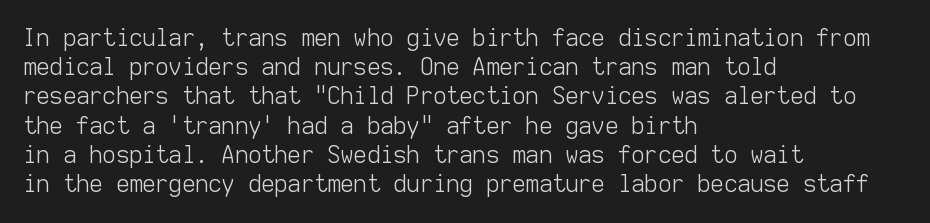
Nothing unusual about the tracking: characters are spaced as the font intends. Caption: multi-line text, flush left, ragged right. How would I describe the line gaps? Plain and ordinary. Unbolded letterforms with no extra heft.
